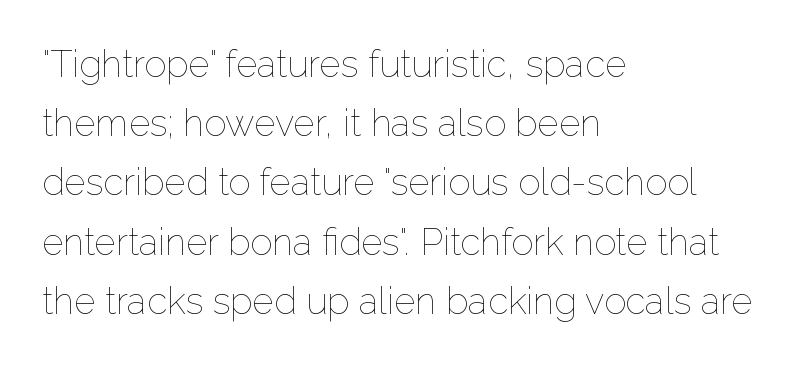
Q: Is the text bold? A: No.
Q: Is the text italic (slanted)? A: No, it is upright.
Q: Is the text underlined? A: No.
Q: How is the paragraph aligned? A: Left-aligned.
Q: Is the spacing between letters normal or unusually wide? A: Normal.
Q: Is the spacing between lines tight, normal or loose? A: Normal.
Q: Width (condensed, normal, or wide)? A: Normal.
Q: Stroke contrast? A: Low.
Q: x-height? A: Medium.
Q: Monospaced? A: No.
